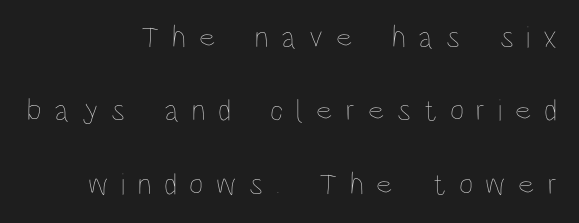
Q: Is the text bold? A: No.
Q: Is the text italic (slanted)? A: No, it is upright.
Q: Is the text underlined? A: No.
Q: How is the paragraph aligned? A: Right-aligned.
Q: Is the spacing between letters normal or unusually wide? A: Unusually wide.
Q: Is the spacing between lines tight, normal or loose? A: Loose.
Q: Width (condensed, normal, or wide)? A: Condensed.
Q: Stroke contrast? A: Low.
Q: x-height? A: Large.
Q: Monospaced? A: No.
